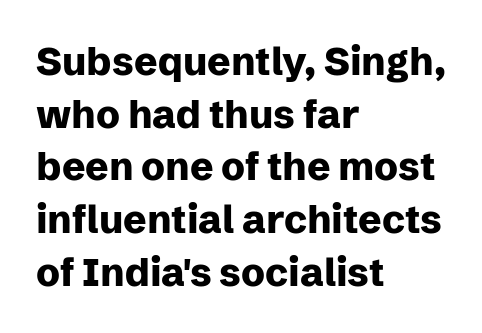
To sum up the face: it is a sans, with no serifs. Here the designer chose a conventional face with non-uniform glyph widths. Typographic density is high because the face is bold. Vertically, the passage feels balanced, rows spaced as you'd expect. Is the letter spacing exaggerated? No — it looks like the ordinary default.
